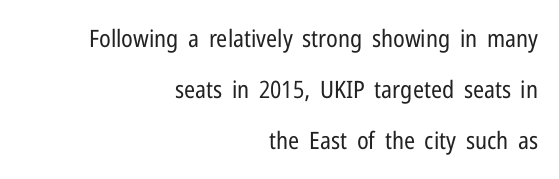
{"italic": "no", "bold": "no", "underline": "no", "align": "right", "line_spacing": "loose", "line_spacing_ratio": 2.13, "letter_spacing": "normal", "letter_spacing_em": 0.0, "glyph_px": 24}
